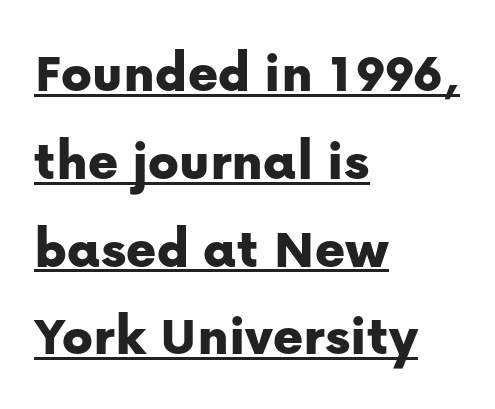
Q: Is the text italic (slanted)? A: No, it is upright.
Q: Is the typeface a serif or a sans-serif typeface? A: Sans-serif.
Q: Is the text underlined? A: Yes.
Q: How is the paragraph aligned? A: Left-aligned.
Q: Is the spacing between letters normal or unusually wide? A: Normal.
Q: Is the spacing between lines tight, normal or loose? A: Normal.
Q: Width (condensed, normal, or wide)? A: Normal.
Q: Stroke contrast? A: Low.
Q: x-height? A: Medium.
Q: Monospaced? A: No.
